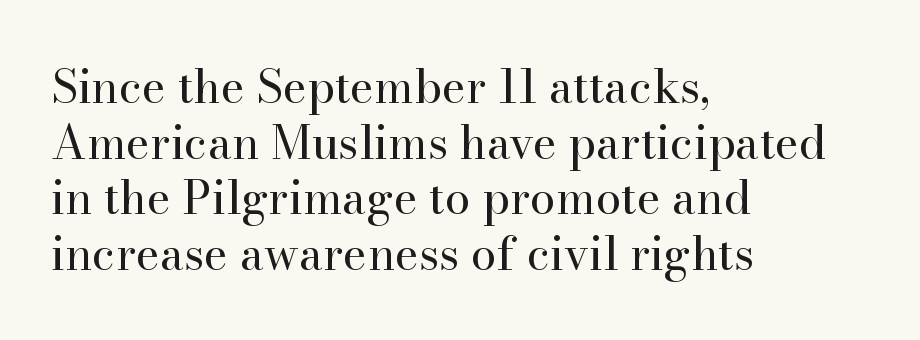
If you drew a ruler down the left edge, every line would touch it. Yep, those are serifs on the letters. The letterforms sit shoulder to shoulder at normal distance. Do the characters align in a grid? No, the font is proportional.
